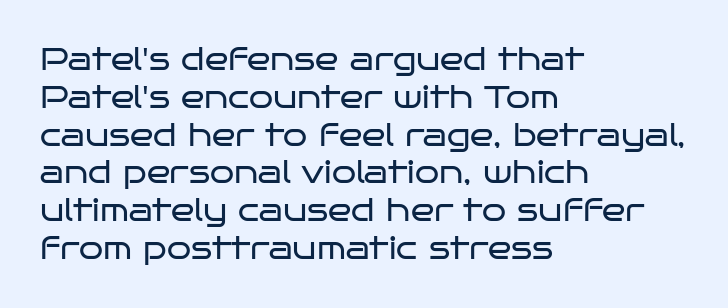
Characters follow at the spacing the type designer built in. Serifs: no, the terminals of the letterforms are clean. The font's upright variant was chosen for this text. Is this a fixed-width face? No — the glyphs have proportional, varying widths. Each line starts at the same left margin while the right side varies.
